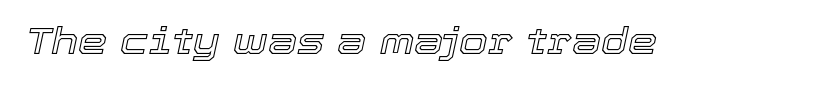
The image shows 37 px text type, italic (leaning right); set normal letter spacing, not underlined; a medium x-height.
